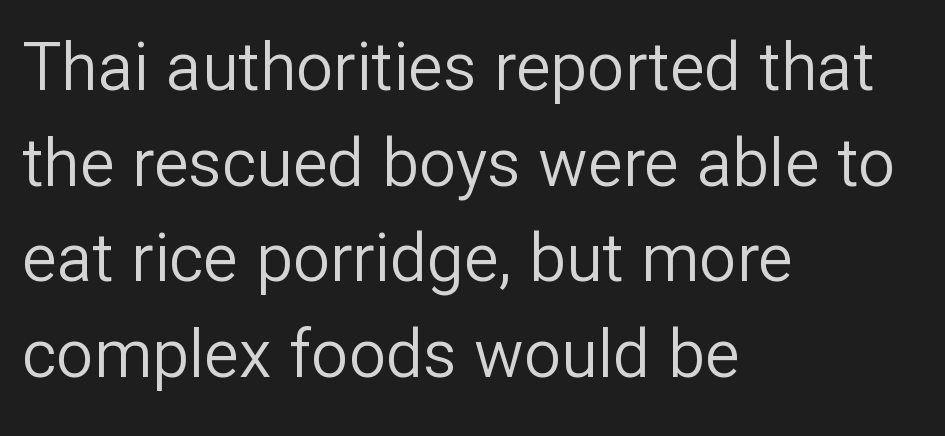
{"serif": "no", "italic": "no", "bold": "no", "weight": "regular", "width": "normal", "stroke_contrast": "low", "x_height": "medium", "monospaced": "no", "underline": "no", "align": "left", "line_spacing": "normal", "line_spacing_ratio": 1.45, "letter_spacing": "normal", "letter_spacing_em": 0.0, "glyph_px": 66}
